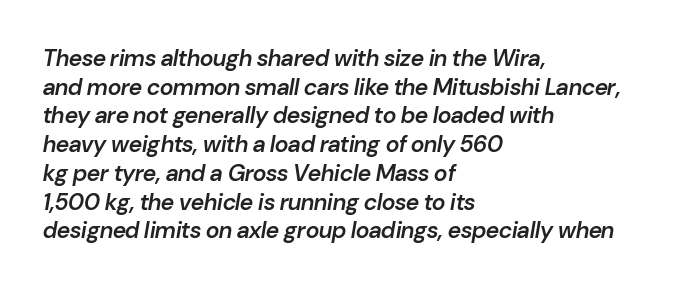
Slightly chunky letters — semibold, I'd say, not full bold. The paragraph has a hard left edge and a soft right edge. In terms of leading, this rendering sits right in the middle. Type without underlining. When letters slant like this, we call the style italic.
